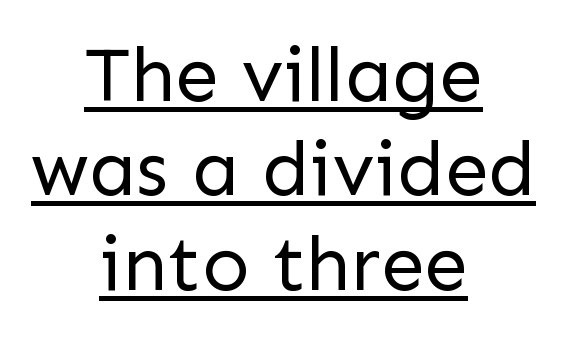
The image shows 78 px regular-weight sans-serif type, upright; set centered, line spacing 1.21x, normal letter spacing, underlined; low stroke contrast and a medium x-height.
